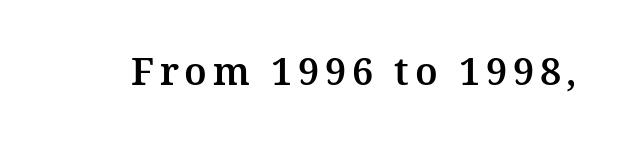
{"serif": "yes", "italic": "no", "width": "normal", "stroke_contrast": "medium", "x_height": "medium", "monospaced": "no", "underline": "no", "glyph_px": 38}
